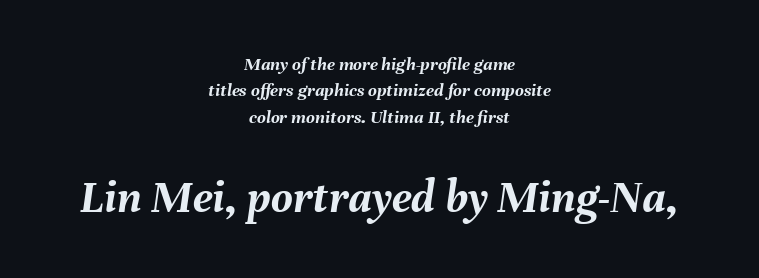
The image shows 47 px semibold type, italic (leaning right); set centered, normal line spacing (1.39x), normal letter spacing, not underlined; the second (bottom) block is 2.47x larger; medium stroke contrast and a medium x-height.
